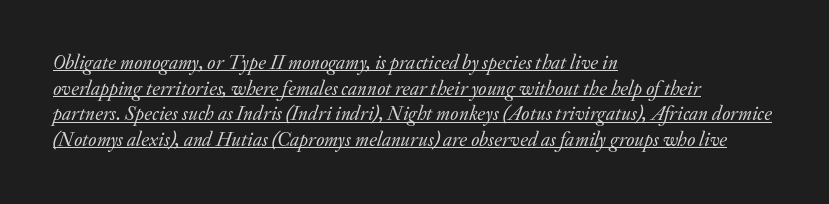
{"italic": "yes", "lean": "right", "slant_degrees": 20, "bold": "no", "underline": "yes", "align": "left", "line_spacing": "normal", "line_spacing_ratio": 1.28, "letter_spacing": "normal", "letter_spacing_em": 0.0, "glyph_px": 20}
